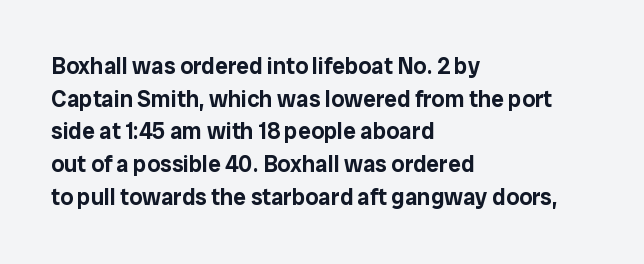
{"italic": "no", "underline": "no", "align": "left", "line_spacing": "normal", "line_spacing_ratio": 1.42, "letter_spacing": "normal", "letter_spacing_em": 0.0, "glyph_px": 23}
